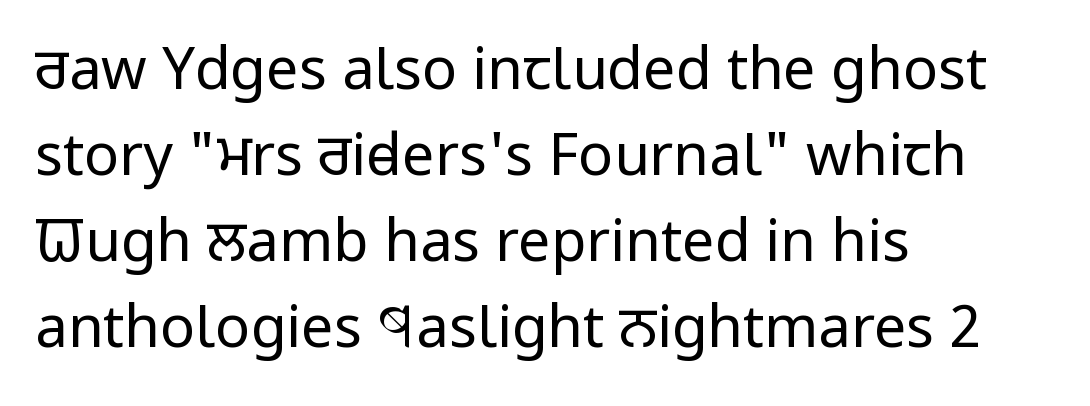
Q: Is the text bold? A: No.
Q: Is the text italic (slanted)? A: No, it is upright.
Q: Is the typeface a serif or a sans-serif typeface? A: Sans-serif.
Q: Is the text underlined? A: No.
Q: How is the paragraph aligned? A: Left-aligned.
Q: Is the spacing between letters normal or unusually wide? A: Normal.
Q: Is the spacing between lines tight, normal or loose? A: Normal.
Q: Width (condensed, normal, or wide)? A: Condensed.
Q: Stroke contrast? A: Low.
Q: x-height? A: Large.
Q: Monospaced? A: No.
